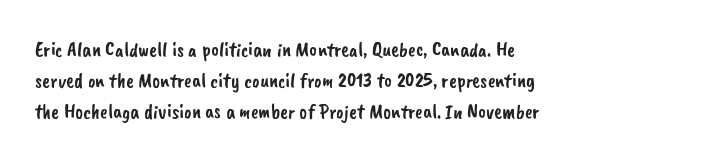
The image shows 21 px text type; set left-aligned, normal line spacing (1.48x), normal letter spacing, not underlined.
